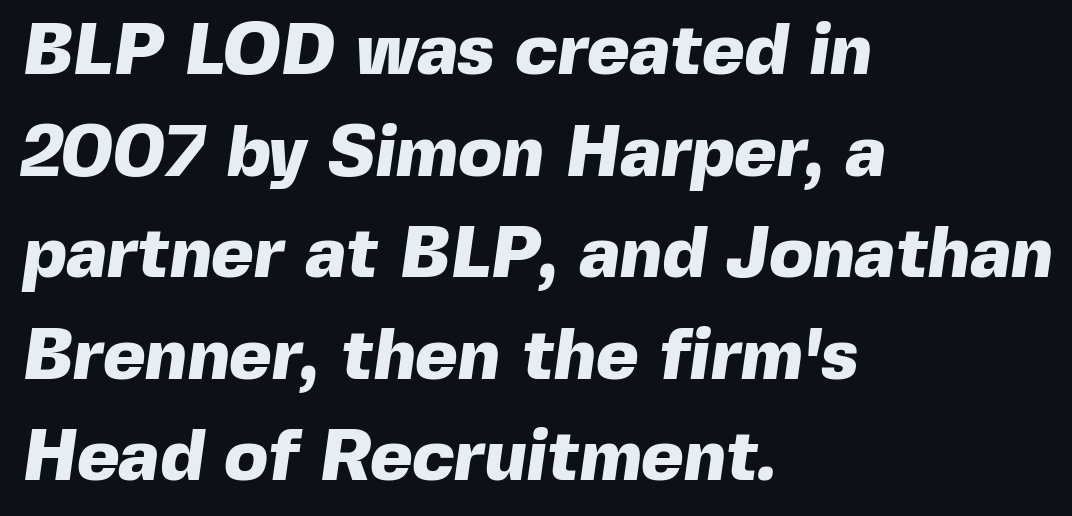
The image shows 72 px heavy sans-serif type; set left-aligned, normal line spacing (1.41x), normal letter spacing, not underlined; a medium x-height.
